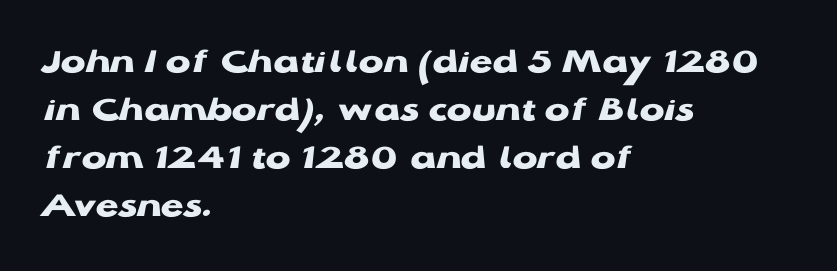
The image shows 37 px heavy, wide sans-serif type, upright; set left-aligned, normal line spacing (1.3x), normal letter spacing, not underlined; low stroke contrast and a medium x-height.
